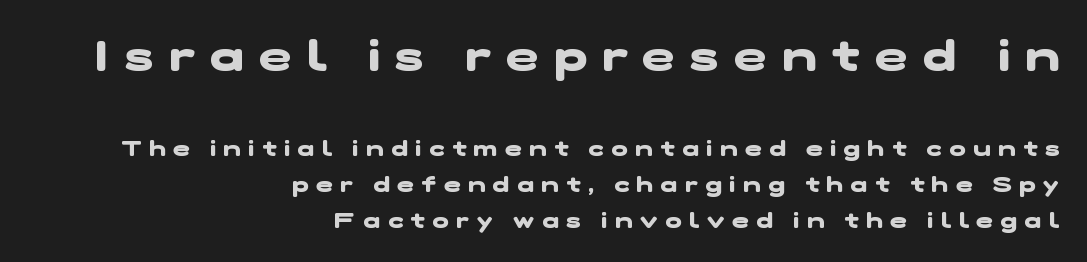
The image shows 44 px heavy, wide sans-serif type; set right-aligned, normal line spacing (1.62x), unusually wide letter spacing (+0.35 em), not underlined; the first (top) block is 2.0x larger; low stroke contrast and a medium x-height.
